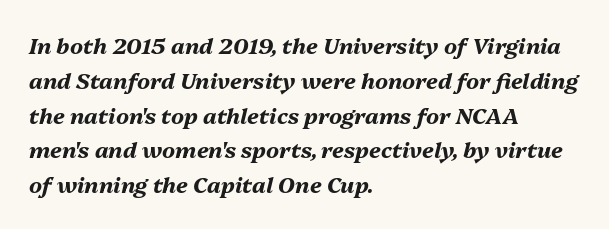
Summary of weight: heavy, a full bold. Designer's note — italics engaged. In terms of leading, this rendering sits right in the middle. Tracking here is standard; glyphs follow each other at the usual distance. A bare baseline throughout the passage. Horizontal alignment here is leftward, the default for most running prose.
